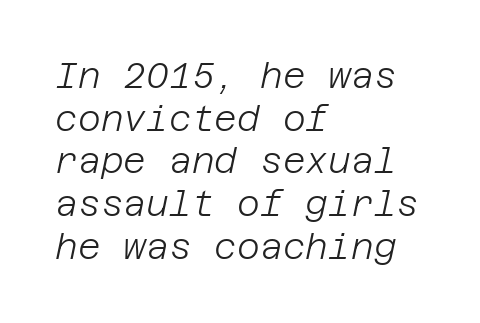
Q: Is the text bold? A: No.
Q: Is the text italic (slanted)? A: Yes, it leans right by about 12 degrees.
Q: Is the text underlined? A: No.
Q: How is the paragraph aligned? A: Left-aligned.
Q: Is the spacing between letters normal or unusually wide? A: Normal.
Q: Width (condensed, normal, or wide)? A: Normal.
Q: Stroke contrast? A: Low.
Q: x-height? A: Large.
